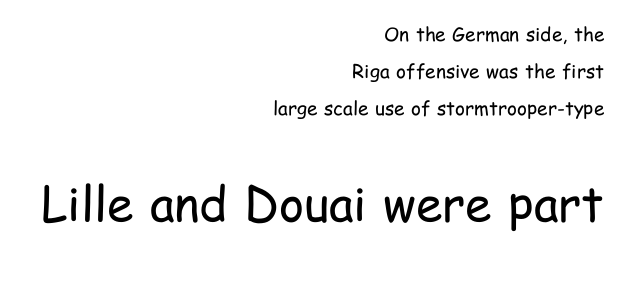
{"serif": "no", "italic": "no", "bold": "no", "weight": "regular", "width": "condensed", "stroke_contrast": "low", "x_height": "medium", "monospaced": "no", "underline": "no", "align": "right", "line_spacing": "loose", "line_spacing_ratio": 1.96, "letter_spacing": "normal", "letter_spacing_em": 0.0, "larger_block": "second", "size_ratio": 2.53, "glyph_px": 48}
